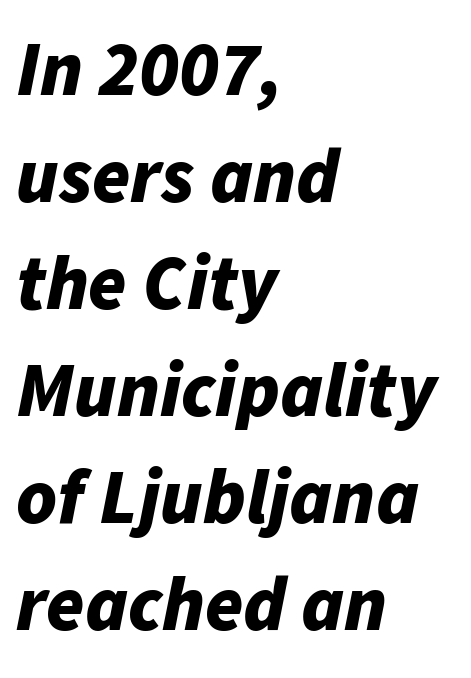
Q: Is the text bold? A: Yes.
Q: Is the text italic (slanted)? A: Yes, it leans right by about 11 degrees.
Q: Is the text underlined? A: No.
Q: How is the paragraph aligned? A: Left-aligned.
Q: Is the spacing between letters normal or unusually wide? A: Normal.
Q: Is the spacing between lines tight, normal or loose? A: Normal.
Q: Width (condensed, normal, or wide)? A: Normal.
Q: Stroke contrast? A: Low.
Q: x-height? A: Medium.
Q: Monospaced? A: No.
